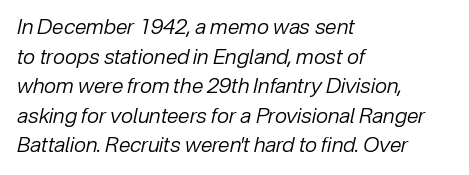
The image shows 21 px text type, italic (leaning right); set left-aligned, normal line spacing (1.41x), normal letter spacing, not underlined.
